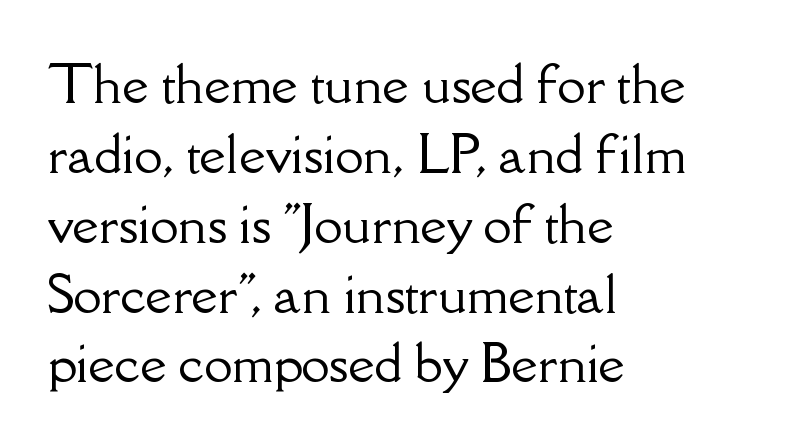
Q: Is the text italic (slanted)? A: No, it is upright.
Q: Is the typeface a serif or a sans-serif typeface? A: Serif.
Q: Is the text underlined? A: No.
Q: How is the paragraph aligned? A: Left-aligned.
Q: Is the spacing between letters normal or unusually wide? A: Normal.
Q: Is the spacing between lines tight, normal or loose? A: Normal.
Q: Width (condensed, normal, or wide)? A: Normal.
Q: Stroke contrast? A: Low.
Q: x-height? A: Small.
Q: Monospaced? A: No.
